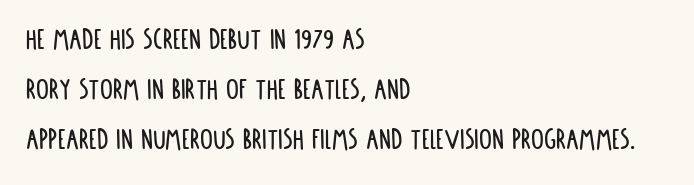
{"serif": "no", "italic": "no", "width": "condensed", "stroke_contrast": "low", "x_height": "large", "monospaced": "no", "underline": "no", "align": "left", "line_spacing": "normal", "line_spacing_ratio": 1.56, "letter_spacing": "normal", "letter_spacing_em": 0.0, "glyph_px": 32}
